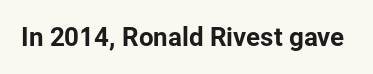
{"italic": "no", "underline": "no", "letter_spacing": "normal", "letter_spacing_em": 0.0, "glyph_px": 26}
